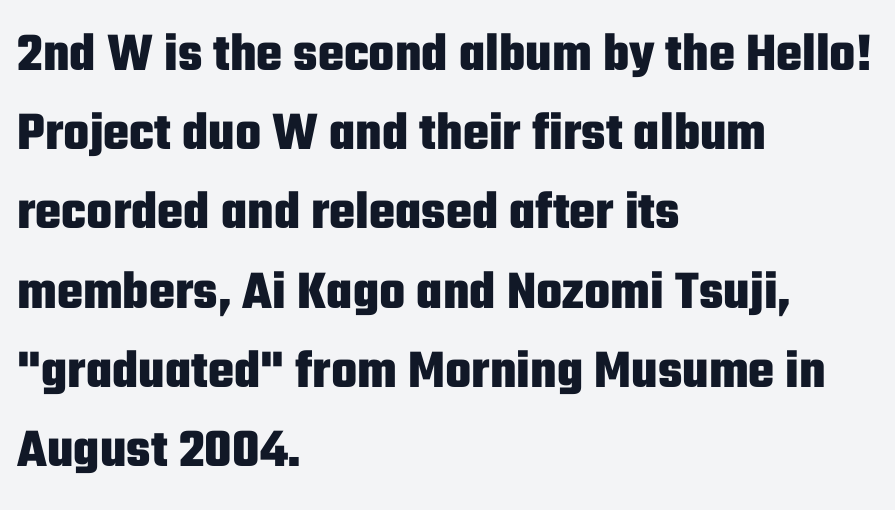
Q: Is the text bold? A: Yes.
Q: Is the text italic (slanted)? A: No, it is upright.
Q: Is the typeface a serif or a sans-serif typeface? A: Sans-serif.
Q: Is the text underlined? A: No.
Q: How is the paragraph aligned? A: Left-aligned.
Q: Is the spacing between letters normal or unusually wide? A: Normal.
Q: Is the spacing between lines tight, normal or loose? A: Normal.
Q: Width (condensed, normal, or wide)? A: Condensed.
Q: Stroke contrast? A: Low.
Q: x-height? A: Medium.
Q: Monospaced? A: No.
